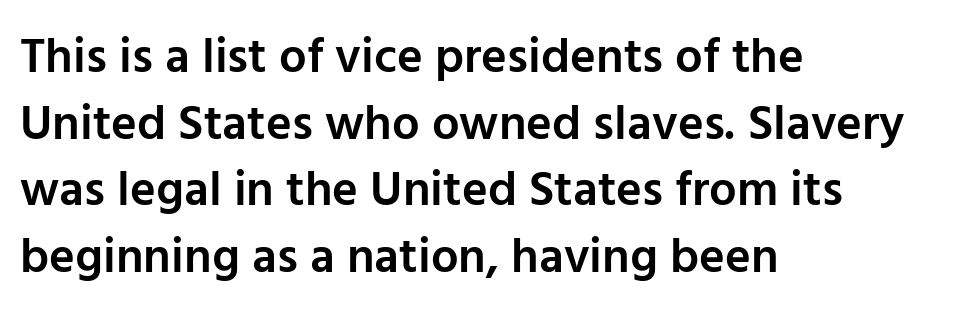
The image shows 49 px semibold sans-serif type, upright; set left-aligned, normal line spacing (1.36x), normal letter spacing, not underlined; low stroke contrast and a medium x-height.
